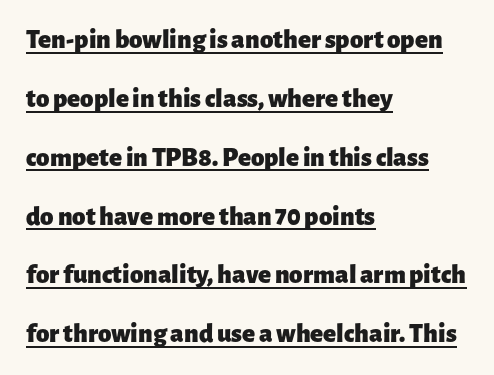
{"italic": "no", "bold": "yes", "underline": "yes", "align": "left", "line_spacing": "loose", "line_spacing_ratio": 2.18, "letter_spacing": "normal", "letter_spacing_em": 0.0, "glyph_px": 27}
